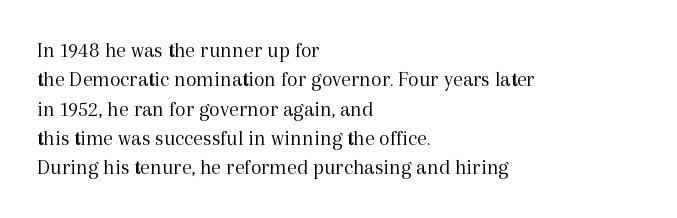
Q: Is the text bold? A: No.
Q: Is the text italic (slanted)? A: No, it is upright.
Q: Is the text underlined? A: No.
Q: How is the paragraph aligned? A: Left-aligned.
Q: Is the spacing between letters normal or unusually wide? A: Normal.
Q: Is the spacing between lines tight, normal or loose? A: Normal.
